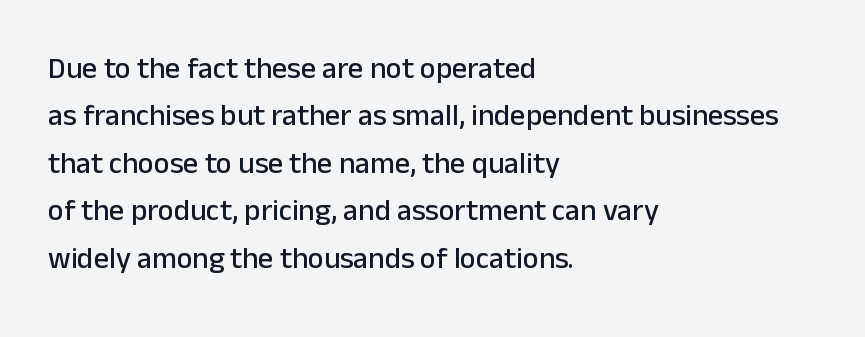
The image shows 30 px sans-serif type, upright; set left-aligned, normal line spacing (1.58x), normal letter spacing, not underlined; low stroke contrast and a medium x-height.
